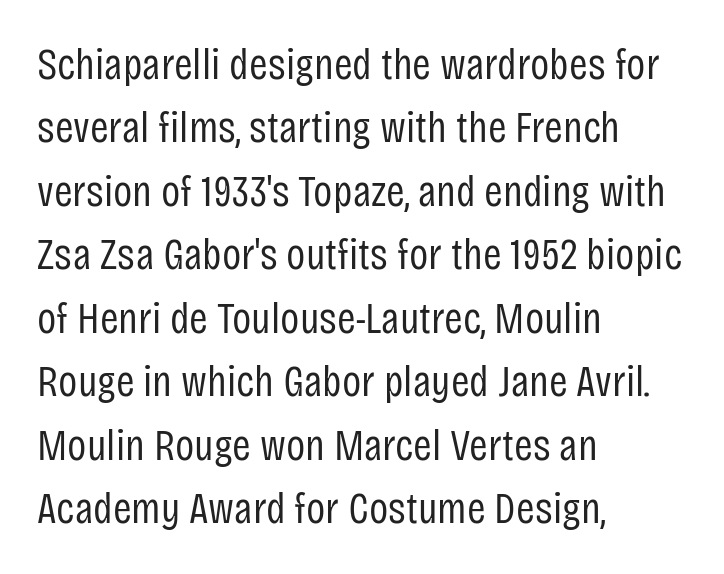
{"serif": "no", "italic": "no", "bold": "no", "weight": "regular", "width": "condensed", "stroke_contrast": "low", "x_height": "large", "monospaced": "no", "underline": "no", "align": "left", "line_spacing": "normal", "line_spacing_ratio": 1.41, "letter_spacing": "normal", "letter_spacing_em": 0.0, "glyph_px": 45}
